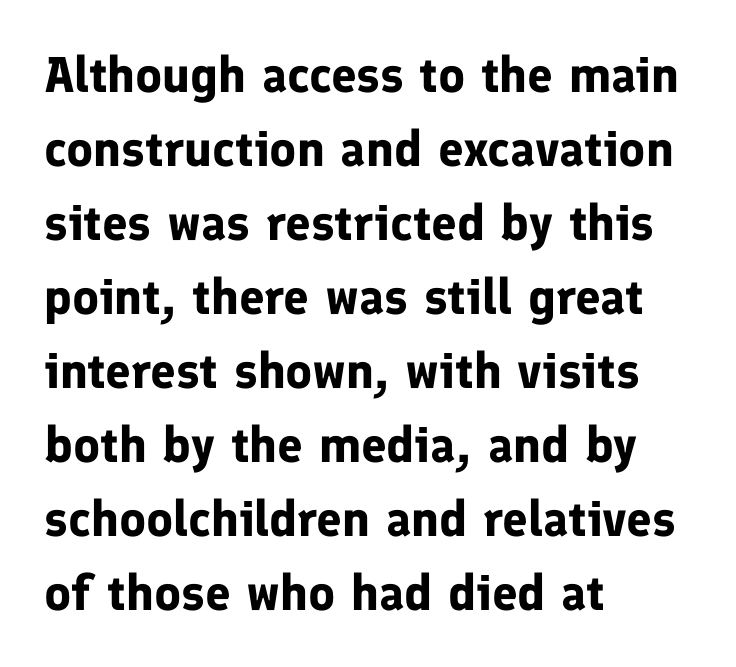
The image shows 50 px bold sans-serif type, upright; set left-aligned, normal line spacing (1.48x), normal letter spacing, not underlined; low stroke contrast and a medium x-height.
